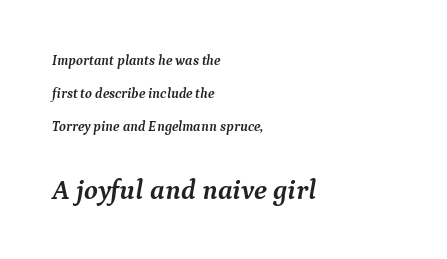
The image shows 28 px semibold serif type, italic (leaning right); set left-aligned, loose line spacing (2.37x), normal letter spacing, not underlined; the second (bottom) block is 2.0x larger; medium stroke contrast and a medium x-height.
